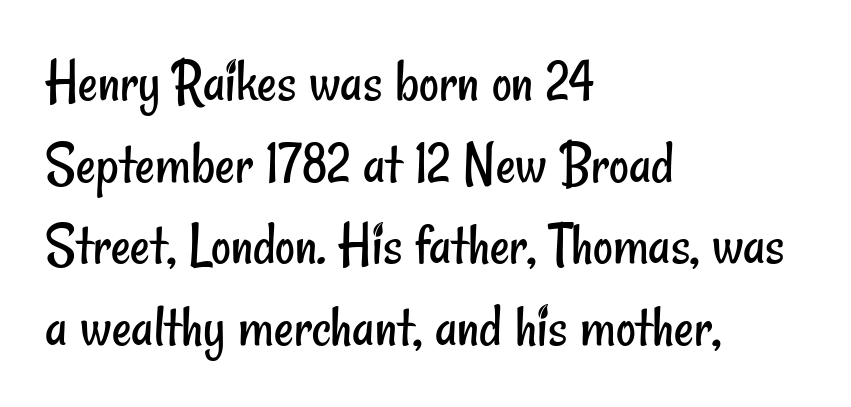
The image shows 61 px regular-weight, condensed sans-serif type; set left-aligned, normal line spacing (1.34x), normal letter spacing, not underlined; low stroke contrast and a small x-height.
